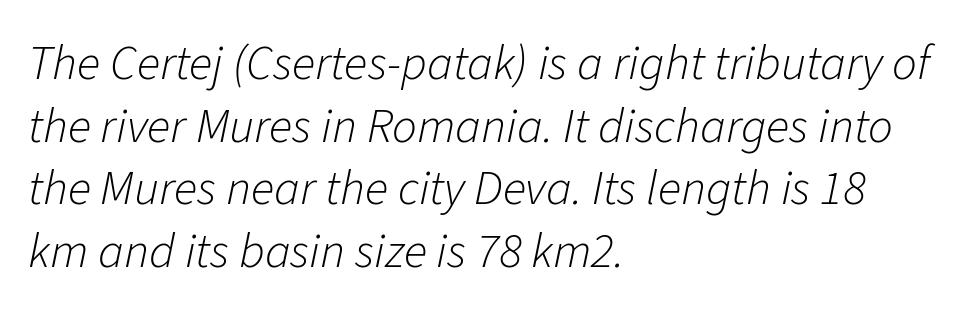
The image shows 49 px light type, italic (leaning right); set left-aligned, normal line spacing (1.28x), normal letter spacing, not underlined; low stroke contrast and a medium x-height.
